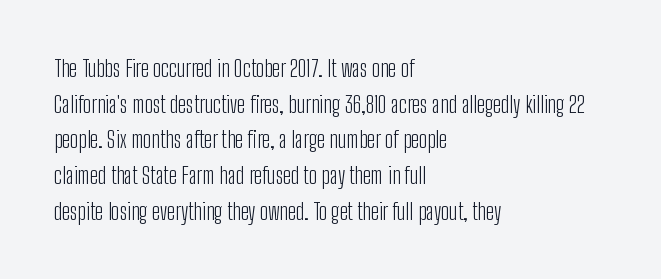
The image shows 23 px text type, upright; set left-aligned, normal line spacing (1.55x), normal letter spacing, not underlined.
